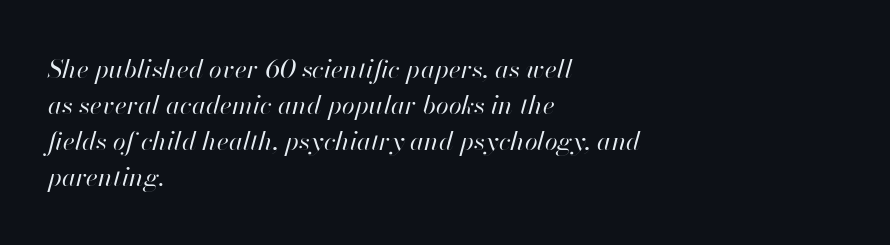
In terms of letterspacing, this is plain default setting. Does the lettering tilt? It does — this is italic. The passage shown is not bold in any degree. The foot of each line stays bare and open. How would I describe the line gaps? Plain and ordinary.
